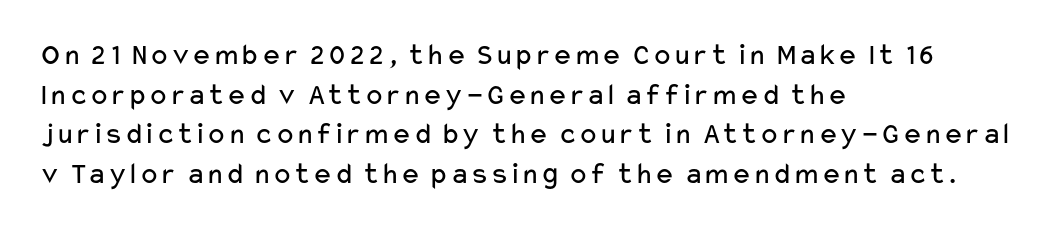
The image shows 31 px regular-weight, wide sans-serif type, upright; set left-aligned, normal line spacing (1.28x), normal letter spacing, not underlined; low stroke contrast and a medium x-height.
